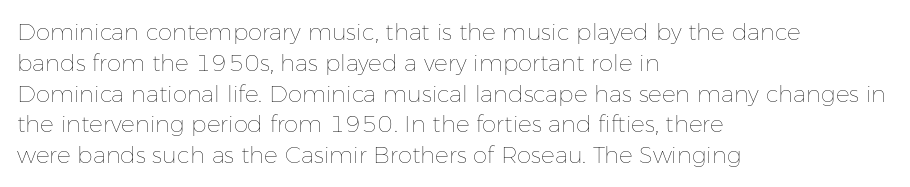
{"italic": "no", "bold": "no", "underline": "no", "align": "left", "line_spacing": "normal", "line_spacing_ratio": 1.34, "letter_spacing": "normal", "letter_spacing_em": 0.0, "glyph_px": 23}
